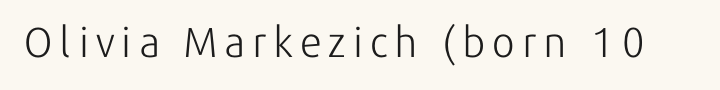
{"serif": "no", "italic": "no", "bold": "no", "weight": "light", "width": "normal", "stroke_contrast": "low", "x_height": "medium", "monospaced": "no", "underline": "no", "glyph_px": 42}
